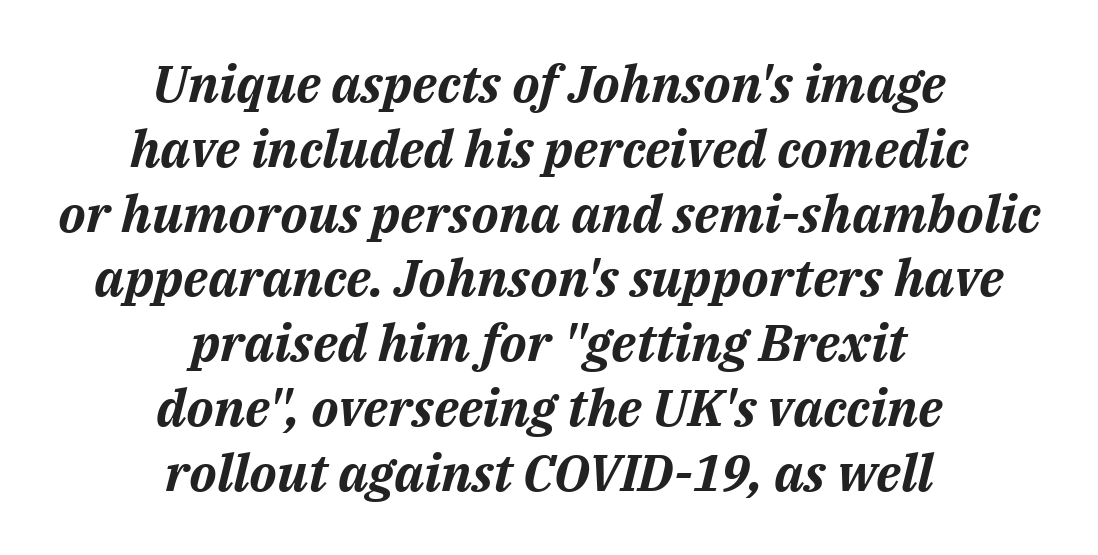
Q: Is the text bold? A: Yes.
Q: Is the text italic (slanted)? A: Yes, it leans right by about 14 degrees.
Q: Is the text underlined? A: No.
Q: How is the paragraph aligned? A: Centered.
Q: Is the spacing between letters normal or unusually wide? A: Normal.
Q: Is the spacing between lines tight, normal or loose? A: Normal.
Q: Width (condensed, normal, or wide)? A: Normal.
Q: Stroke contrast? A: Medium.
Q: x-height? A: Medium.
Q: Monospaced? A: No.
